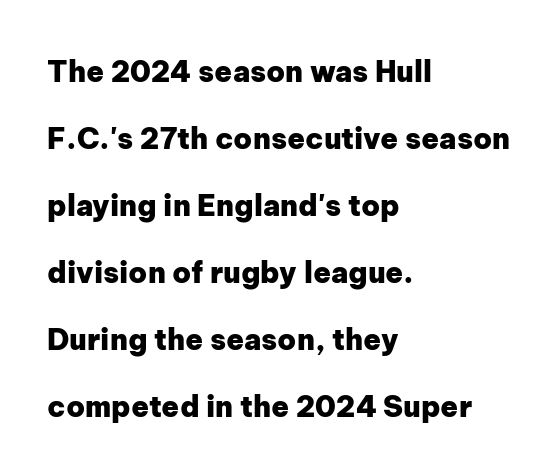
The image shows 29 px heavy sans-serif type, upright; set left-aligned, loose line spacing (2.31x), normal letter spacing, not underlined; low stroke contrast and a medium x-height.
